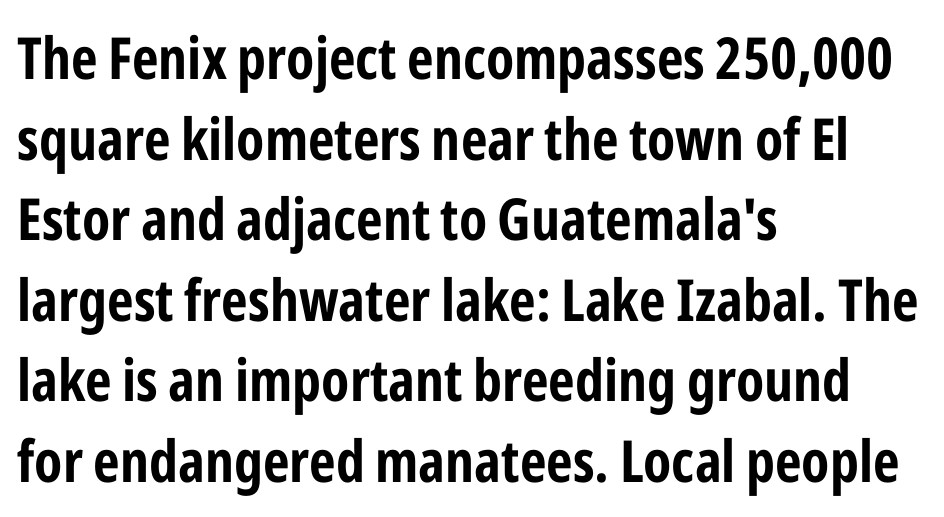
A typesetter would call this proportional, since set widths differ per character. Posture: vertical. The characters look thick and weighty, a clear bold. Quick note: underline off.
